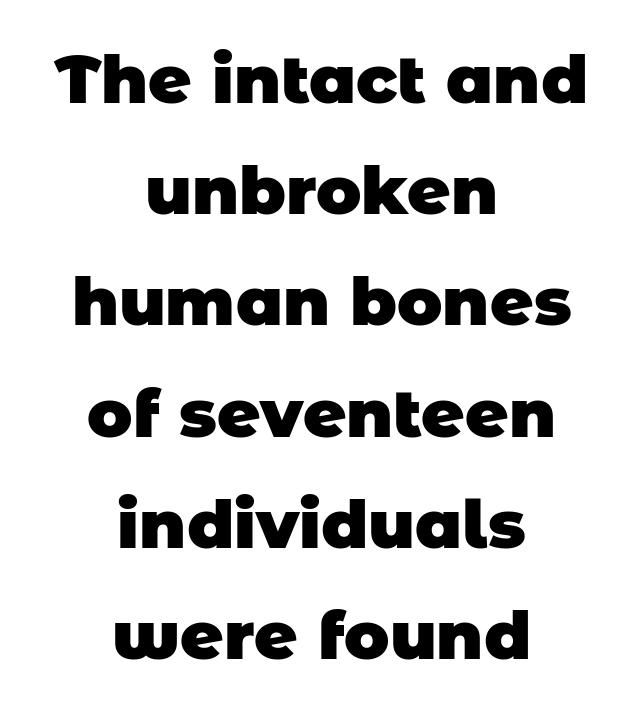
The image shows 67 px heavy sans-serif type; set centered, normal line spacing (1.66x), normal letter spacing, not underlined; low stroke contrast and a large x-height.
